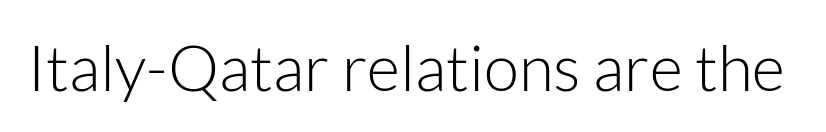
{"serif": "no", "italic": "no", "bold": "no", "weight": "light", "width": "normal", "stroke_contrast": "low", "x_height": "medium", "monospaced": "no", "underline": "no", "letter_spacing": "normal", "letter_spacing_em": 0.0, "glyph_px": 64}
